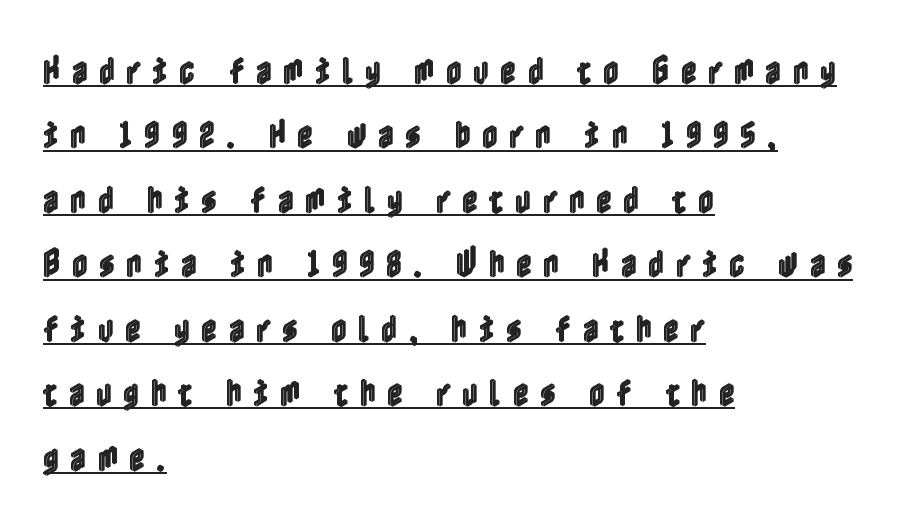
The image shows 31 px condensed type, upright; set left-aligned, loose line spacing (2.08x), unusually wide letter spacing (+0.36 em), underlined; a medium x-height.
